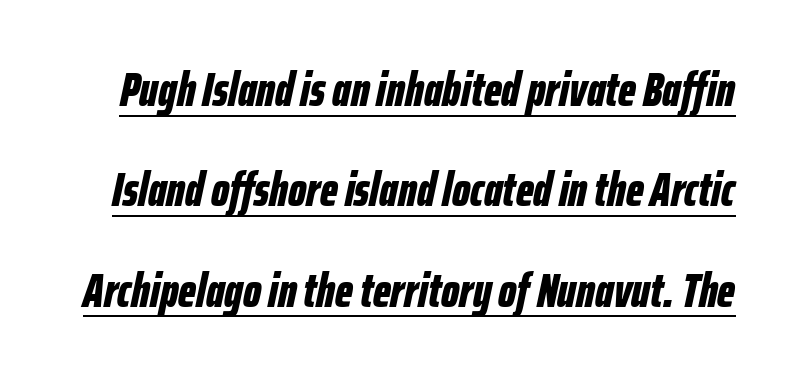
The image shows 48 px bold, condensed type, italic (leaning right); set loose line spacing (2.09x), normal letter spacing, underlined; low stroke contrast and a medium x-height.
